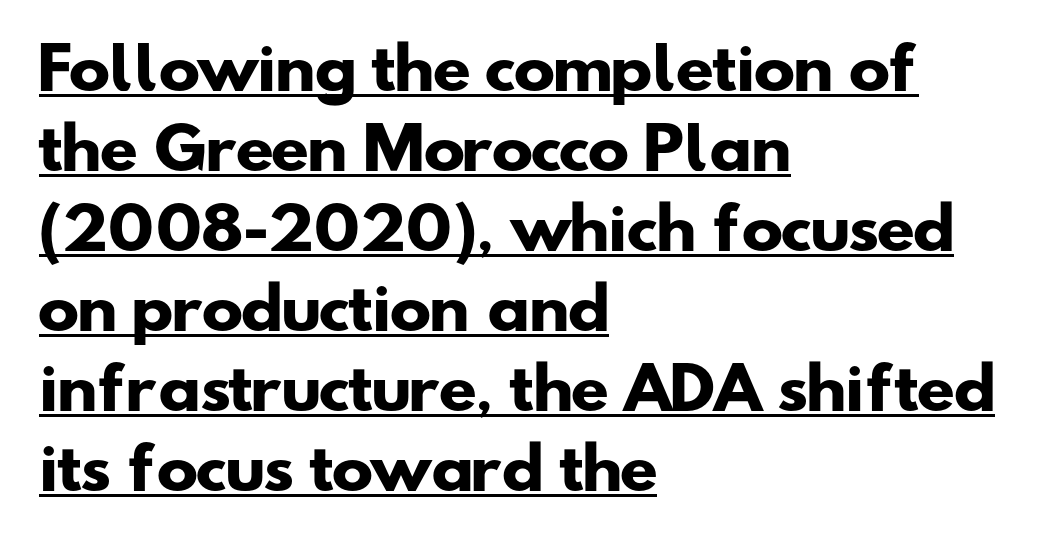
The image shows 56 px heavy, wide sans-serif type; set left-aligned, normal line spacing (1.43x), normal letter spacing, underlined; low stroke contrast and a small x-height.
